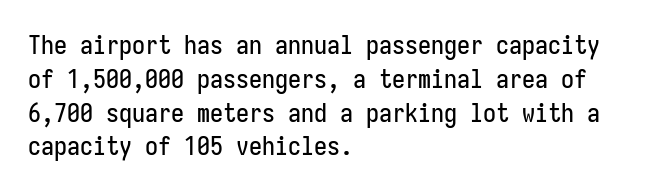
Q: Is the text italic (slanted)? A: No, it is upright.
Q: Is the text underlined? A: No.
Q: How is the paragraph aligned? A: Left-aligned.
Q: Is the spacing between letters normal or unusually wide? A: Normal.
Q: Is the spacing between lines tight, normal or loose? A: Normal.
